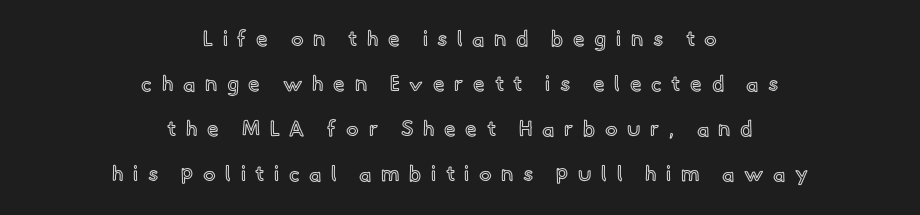
The image shows 21 px text type, upright; set centered, loose line spacing (2.14x), unusually wide letter spacing (+0.46 em), not underlined.
